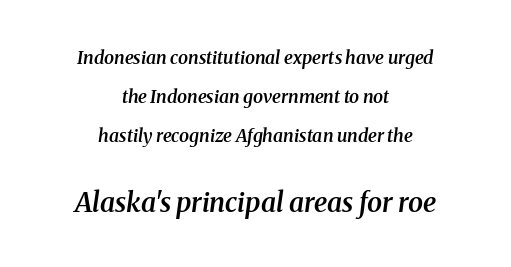
{"italic": "yes", "lean": "right", "slant_degrees": 8, "bold": "semi", "underline": "no", "align": "center", "line_spacing": "loose", "line_spacing_ratio": 2.18, "letter_spacing": "normal", "letter_spacing_em": 0.0, "larger_block": "second", "size_ratio": 1.5, "glyph_px": 27}
